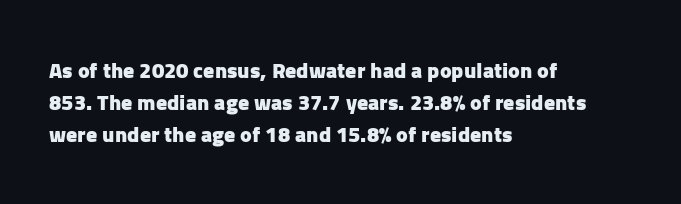
Q: Is the text bold? A: Yes.
Q: Is the text italic (slanted)? A: No, it is upright.
Q: Is the text underlined? A: No.
Q: How is the paragraph aligned? A: Left-aligned.
Q: Is the spacing between letters normal or unusually wide? A: Normal.
Q: Is the spacing between lines tight, normal or loose? A: Normal.
